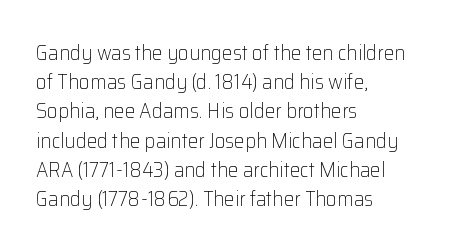
Q: Is the text bold? A: No.
Q: Is the text italic (slanted)? A: No, it is upright.
Q: Is the text underlined? A: No.
Q: How is the paragraph aligned? A: Left-aligned.
Q: Is the spacing between letters normal or unusually wide? A: Normal.
Q: Is the spacing between lines tight, normal or loose? A: Normal.
